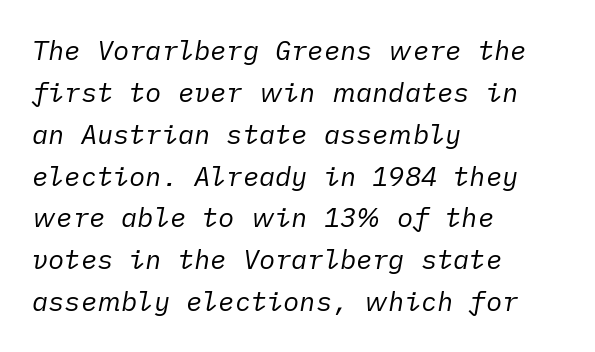
Descender tails drop into unmarked territory. You could call the tracking neutral — neither tight nor loose. Each new line begins a customary step beneath the previous one. Compared with ordinary roman type, these characters are visibly tilted. The paragraph has a hard left edge and a soft right edge.
